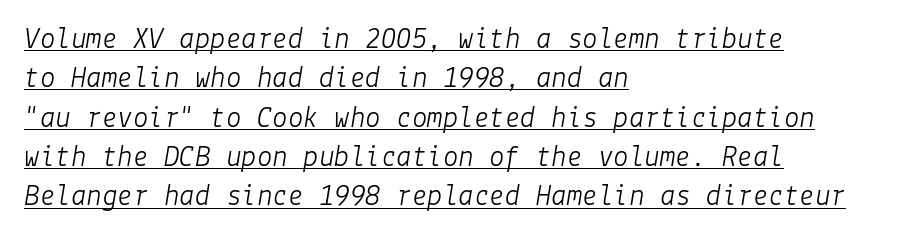
{"italic": "yes", "lean": "right", "slant_degrees": 9, "bold": "no", "weight": "light", "width": "normal", "stroke_contrast": "low", "x_height": "medium", "underline": "yes", "align": "left", "line_spacing": "normal", "line_spacing_ratio": 1.27, "letter_spacing": "normal", "letter_spacing_em": 0.0, "glyph_px": 31}
